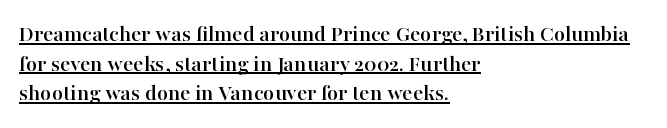
Posture: vertical. Quick note: underline on. The passage shown has conventional tracking throughout. Layout note: lines flush left.
